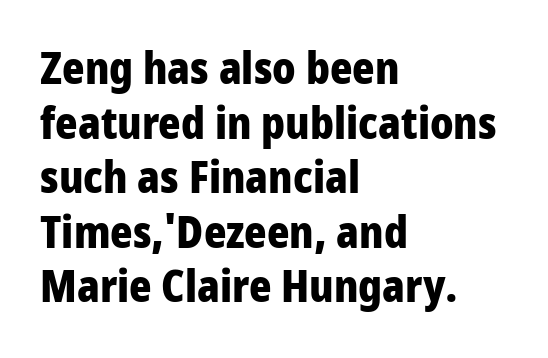
The face used here is proportionally spaced, like ordinary book or web type. The typesetting leans heavy: a genuine bold. Only glyphs here, with clear space below each row. A typesetter would call this zero additional tracking. The typeface chosen for these lines omits serifs.
